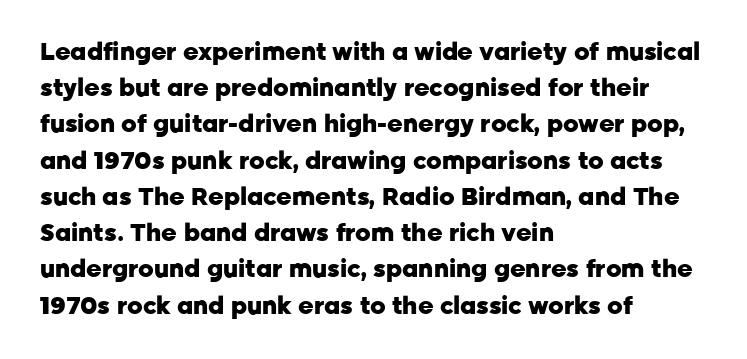
Q: Is the text bold? A: Yes.
Q: Is the text italic (slanted)? A: No, it is upright.
Q: Is the text underlined? A: No.
Q: How is the paragraph aligned? A: Left-aligned.
Q: Is the spacing between letters normal or unusually wide? A: Normal.
Q: Is the spacing between lines tight, normal or loose? A: Normal.
